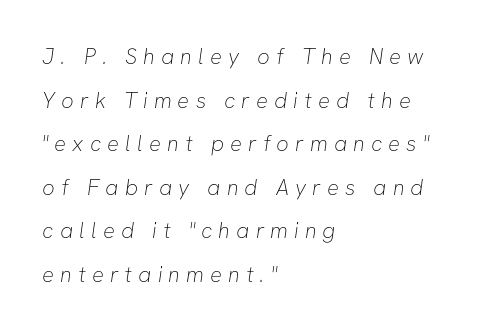
{"bold": "no", "underline": "no", "align": "left", "line_spacing": "loose", "line_spacing_ratio": 1.98, "letter_spacing": "wide", "letter_spacing_em": 0.28, "glyph_px": 22}
